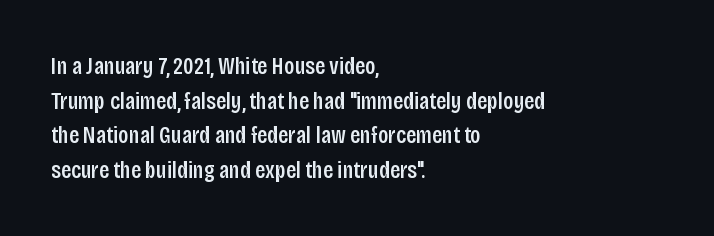
{"italic": "no", "bold": "semi", "underline": "no", "align": "left", "line_spacing": "normal", "line_spacing_ratio": 1.44, "letter_spacing": "normal", "letter_spacing_em": 0.0, "glyph_px": 24}
